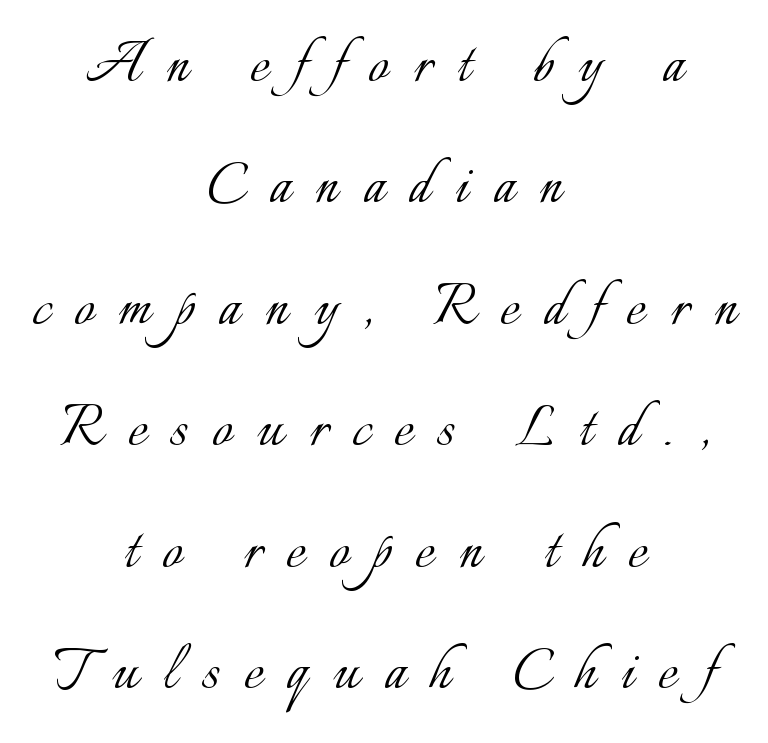
Observe the wide spacing: letters keep a clear distance from each other. These glyphs show unthickened strokes, regular width or finer. Rule under the text: the space is simply empty.
